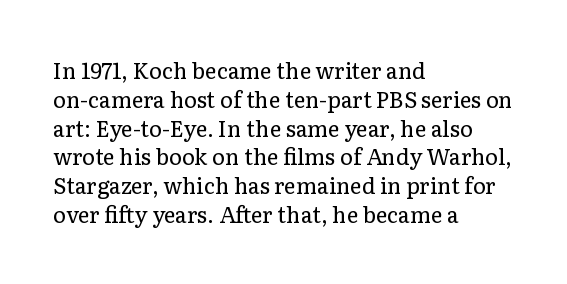
Q: Is the text bold? A: No.
Q: Is the text italic (slanted)? A: No, it is upright.
Q: Is the text underlined? A: No.
Q: How is the paragraph aligned? A: Left-aligned.
Q: Is the spacing between letters normal or unusually wide? A: Normal.
Q: Is the spacing between lines tight, normal or loose? A: Normal.
